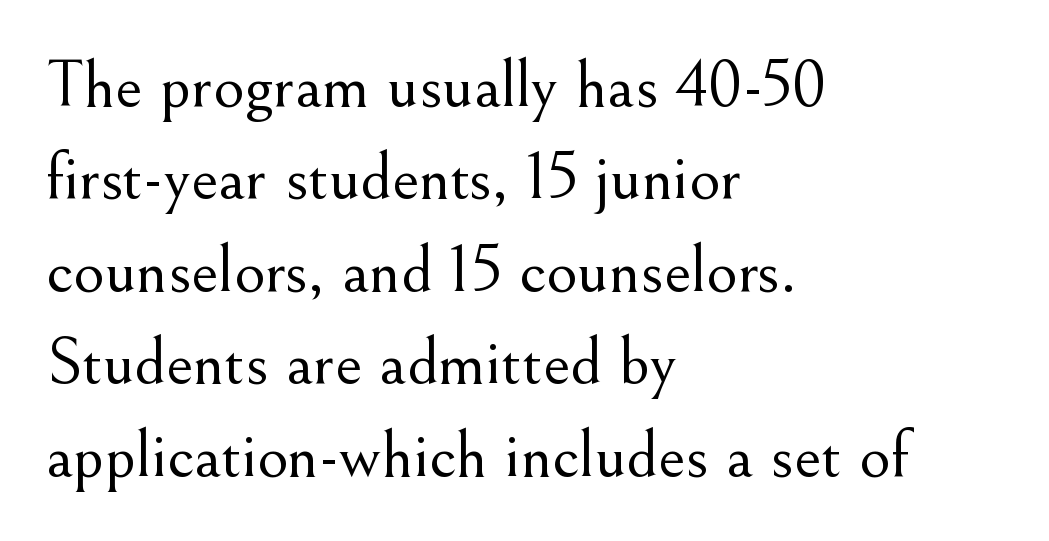
The image shows 68 px light serif type, upright; set left-aligned, normal line spacing (1.36x), normal letter spacing, not underlined; medium stroke contrast and a small x-height.
